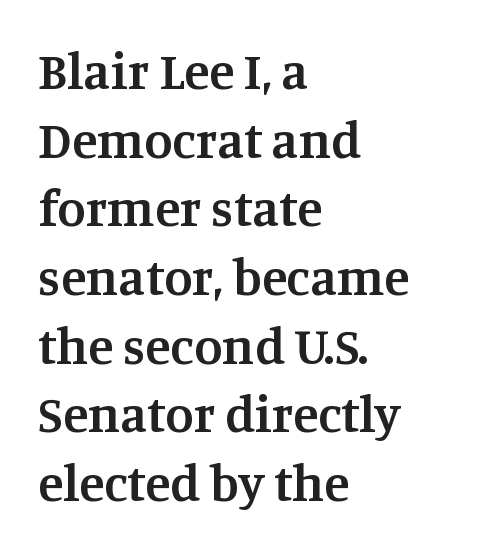
The image shows 52 px semibold serif type, upright; set left-aligned, normal line spacing (1.32x), normal letter spacing, not underlined; medium stroke contrast and a large x-height.
